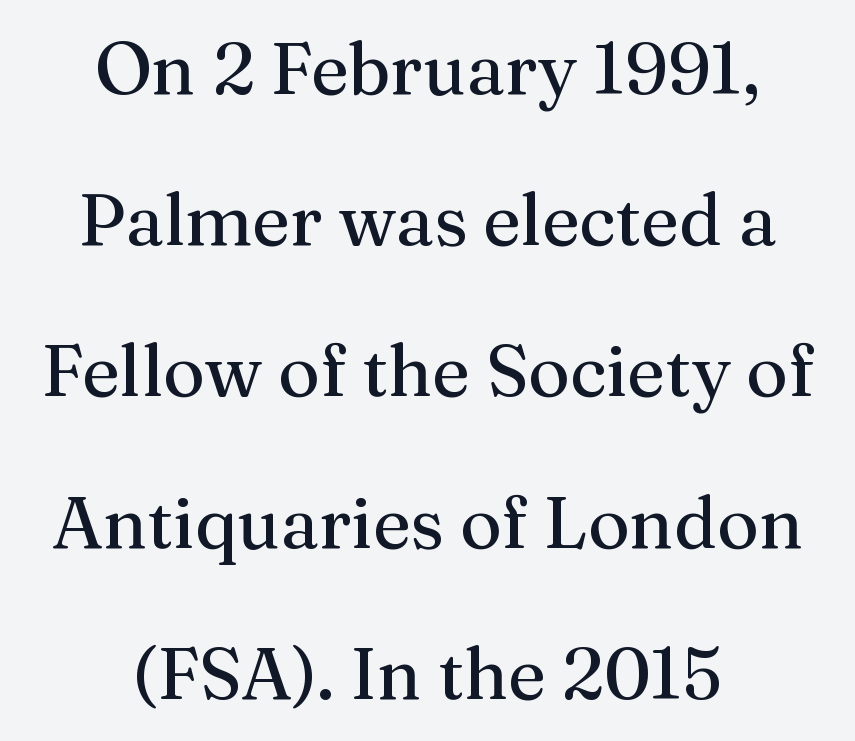
The image shows 72 px serif type, upright; set centered, loose line spacing (2.1x), normal letter spacing, not underlined; medium stroke contrast and a medium x-height.
